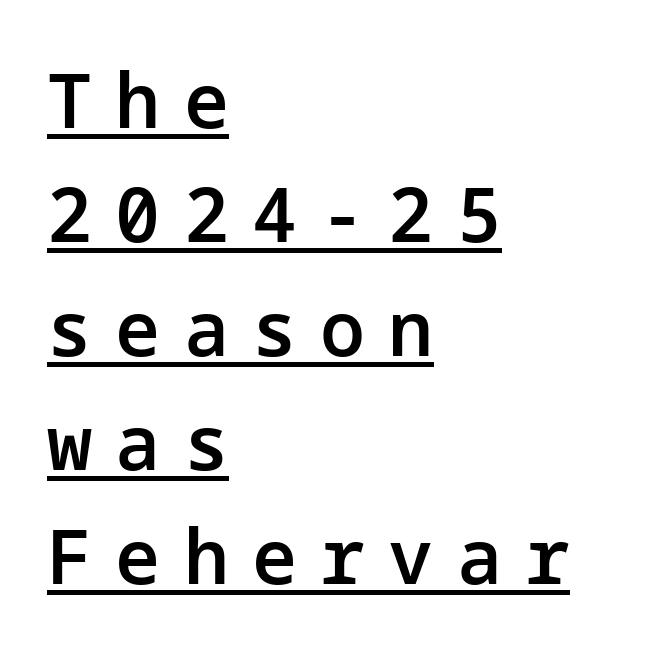
Italic? Not at all — the glyphs are vertical. Notice how a bar underscores the lettering throughout. The rendering inserts visible extra space after every character. The letters are semibold — heavier than regular but short of a full bold.
